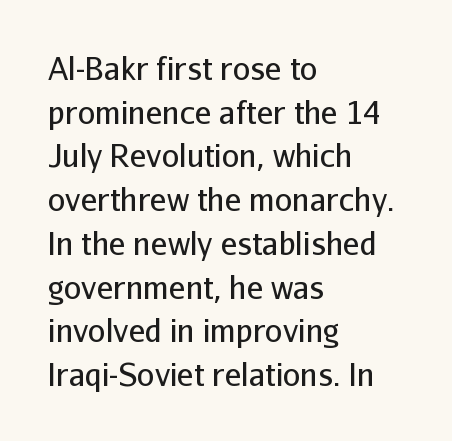
You can tell from the bare stems that sans-serif type was used. Think standard paragraph weight, or any step lighter than that. Spacing between characters is what you'd get straight out of the box. Check the space under the baseline: it is left empty.
